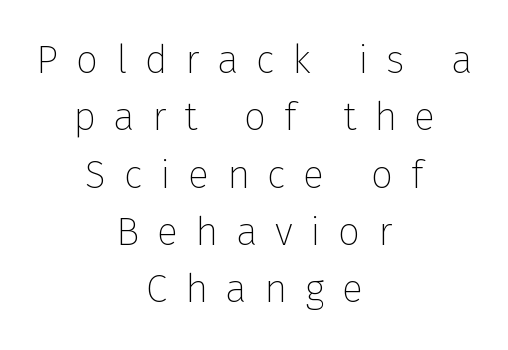
No chunkiness to these letters — they're not bold. Compared with typical body copy, the letter spacing here is much looser. Spacing verdict: proportional, widths tailored to each character. Horizontal alignment here is central, giving a formal, balanced look.
